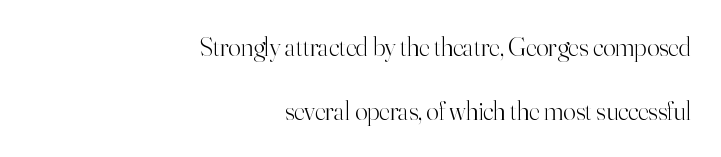
{"italic": "no", "bold": "no", "underline": "no", "align": "right", "line_spacing": "loose", "line_spacing_ratio": 2.45, "letter_spacing": "normal", "letter_spacing_em": 0.0, "glyph_px": 26}
